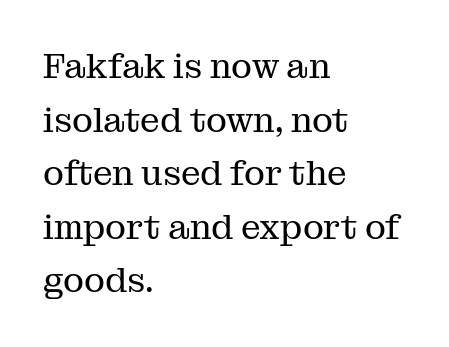
Q: Is the text bold? A: No.
Q: Is the text italic (slanted)? A: No, it is upright.
Q: Is the typeface a serif or a sans-serif typeface? A: Serif.
Q: Is the text underlined? A: No.
Q: How is the paragraph aligned? A: Left-aligned.
Q: Is the spacing between letters normal or unusually wide? A: Normal.
Q: Is the spacing between lines tight, normal or loose? A: Normal.
Q: Width (condensed, normal, or wide)? A: Normal.
Q: Stroke contrast? A: Medium.
Q: x-height? A: Medium.
Q: Monospaced? A: No.
